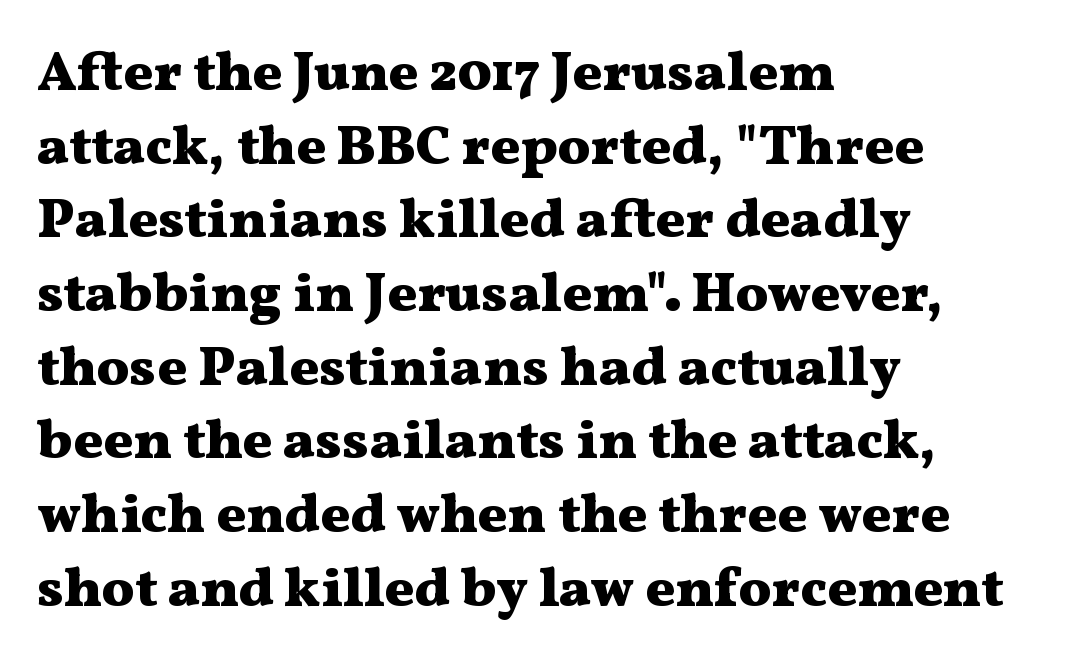
Q: Is the text bold? A: Yes.
Q: Is the text italic (slanted)? A: No, it is upright.
Q: Is the typeface a serif or a sans-serif typeface? A: Serif.
Q: Is the text underlined? A: No.
Q: How is the paragraph aligned? A: Left-aligned.
Q: Is the spacing between letters normal or unusually wide? A: Normal.
Q: Is the spacing between lines tight, normal or loose? A: Normal.
Q: Width (condensed, normal, or wide)? A: Wide.
Q: Stroke contrast? A: Medium.
Q: x-height? A: Medium.
Q: Monospaced? A: No.
